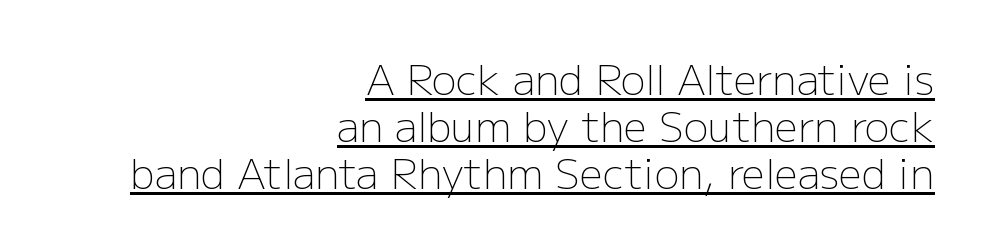
These lines stack with their right ends in a neat column. Proportional: the letters do not fall into vertical columns. Regarding serifs, this sample does without them. Weight class: somewhere from thin through regular.
